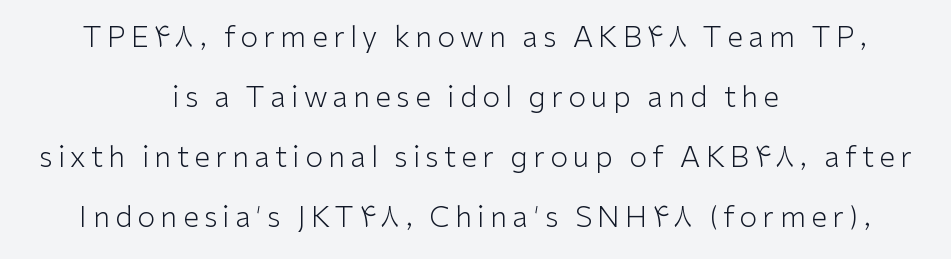
{"serif": "no", "italic": "no", "bold": "no", "weight": "light", "width": "normal", "stroke_contrast": "low", "x_height": "medium", "monospaced": "no", "underline": "no", "align": "center", "line_spacing": "loose", "line_spacing_ratio": 2.07, "glyph_px": 29}
